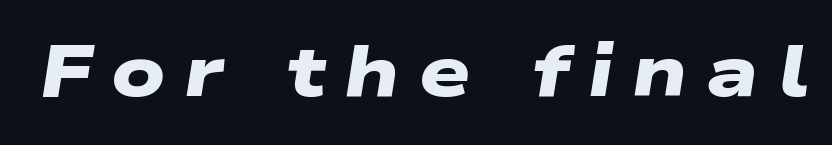
The image shows 72 px heavy, wide sans-serif type; set unusually wide letter spacing (+0.26 em), not underlined; low stroke contrast and a medium x-height.
